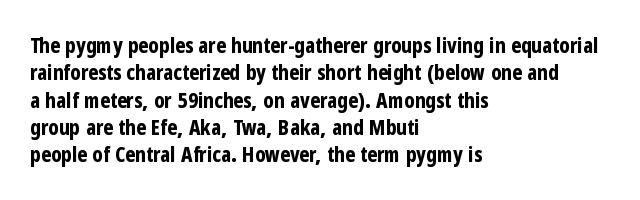
Q: Is the text bold? A: Yes.
Q: Is the text italic (slanted)? A: No, it is upright.
Q: Is the text underlined? A: No.
Q: How is the paragraph aligned? A: Left-aligned.
Q: Is the spacing between letters normal or unusually wide? A: Normal.
Q: Is the spacing between lines tight, normal or loose? A: Normal.
